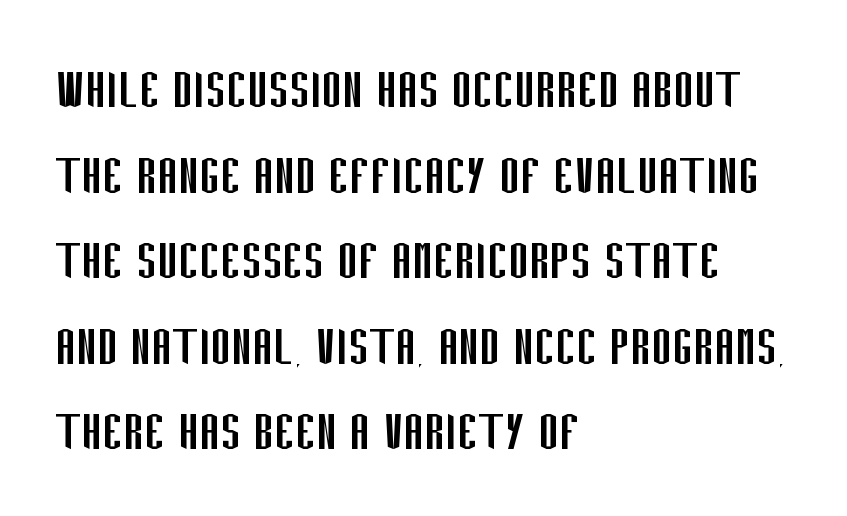
Q: Is the text bold? A: No.
Q: Is the text italic (slanted)? A: No, it is upright.
Q: Is the typeface a serif or a sans-serif typeface? A: Sans-serif.
Q: Is the text underlined? A: No.
Q: How is the paragraph aligned? A: Left-aligned.
Q: Is the spacing between letters normal or unusually wide? A: Normal.
Q: Is the spacing between lines tight, normal or loose? A: Normal.
Q: Width (condensed, normal, or wide)? A: Condensed.
Q: Stroke contrast? A: Low.
Q: x-height? A: Large.
Q: Monospaced? A: No.
